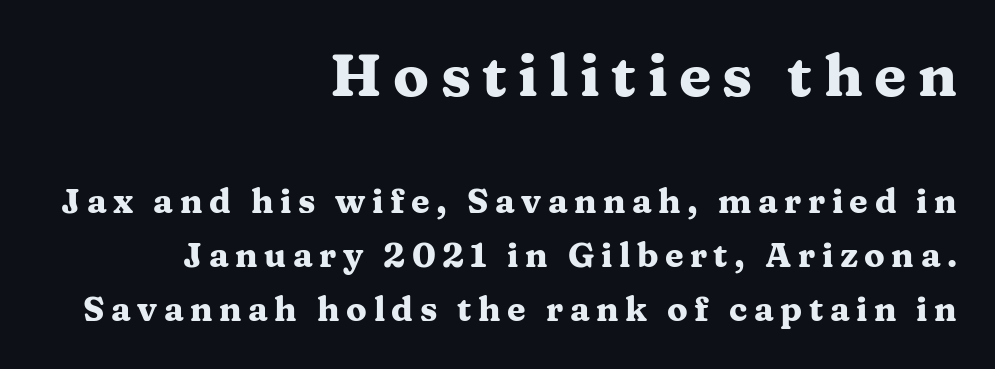
Q: Is the text bold? A: Yes.
Q: Is the text italic (slanted)? A: No, it is upright.
Q: Is the typeface a serif or a sans-serif typeface? A: Serif.
Q: Is the text underlined? A: No.
Q: How is the paragraph aligned? A: Right-aligned.
Q: Is the spacing between lines tight, normal or loose? A: Normal.
Q: Which block of text is set in a larger size, the first (top) or the second (bottom)? A: The first (top) one.
Q: Width (condensed, normal, or wide)? A: Wide.
Q: Stroke contrast? A: Medium.
Q: x-height? A: Medium.
Q: Monospaced? A: No.
